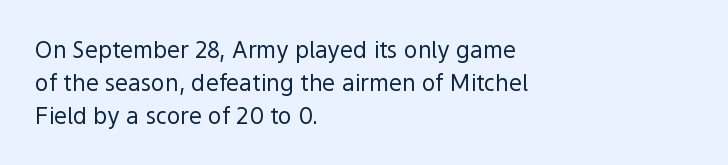
Q: Is the text bold? A: No.
Q: Is the text italic (slanted)? A: No, it is upright.
Q: Is the text underlined? A: No.
Q: How is the paragraph aligned? A: Left-aligned.
Q: Is the spacing between letters normal or unusually wide? A: Normal.
Q: Is the spacing between lines tight, normal or loose? A: Normal.
